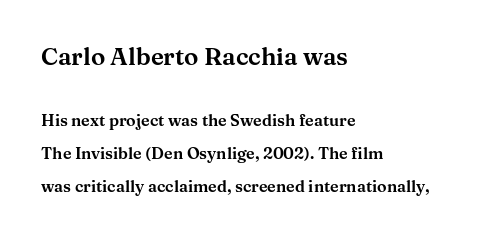
{"italic": "no", "underline": "no", "align": "left", "line_spacing": "loose", "line_spacing_ratio": 2.06, "letter_spacing": "normal", "letter_spacing_em": 0.0, "larger_block": "first", "size_ratio": 1.5, "glyph_px": 24}
